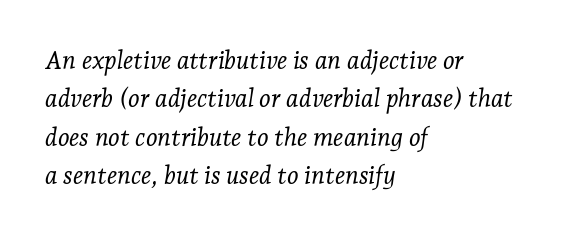
How would I describe the line gaps? Plain and ordinary. Any mark beneath the type? The region is blank. Caption: standard tracking, unaltered. Letters have the restrained weight of plain body copy at most.
